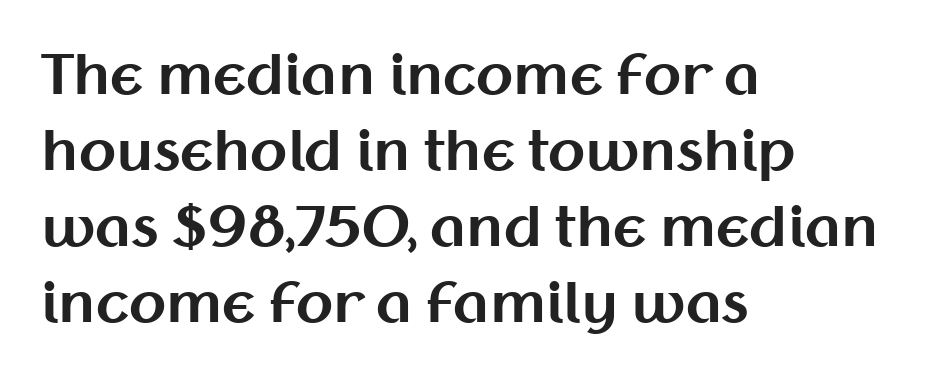
The image shows 54 px bold sans-serif type, upright; set left-aligned, normal line spacing (1.41x), normal letter spacing, not underlined; medium stroke contrast and a medium x-height.
